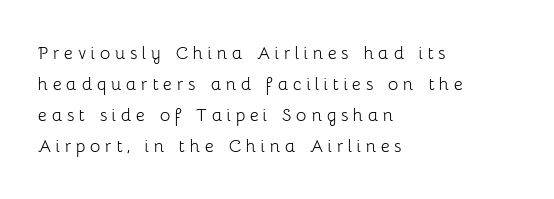
The image shows 22 px text type, upright; set left-aligned, normal line spacing (1.41x), unusually wide letter spacing (+0.2 em), not underlined.
